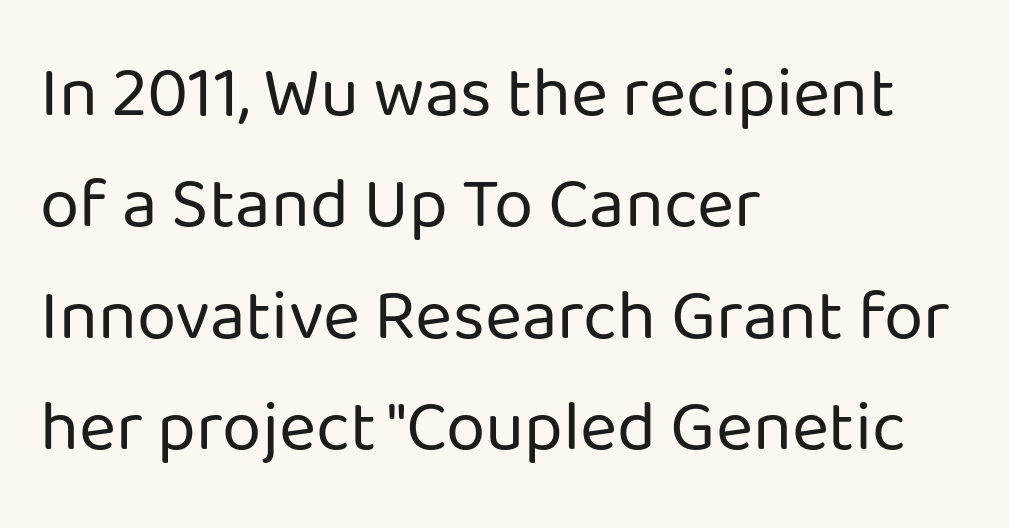
The image shows 71 px regular-weight sans-serif type, upright; set left-aligned, normal line spacing (1.57x), normal letter spacing, not underlined; low stroke contrast and a medium x-height.
